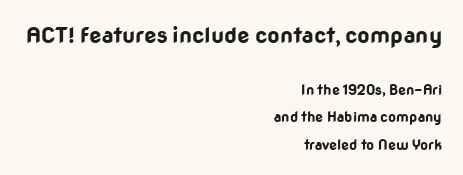
Q: Is the text bold? A: Yes.
Q: Is the text italic (slanted)? A: No, it is upright.
Q: Is the text underlined? A: No.
Q: How is the paragraph aligned? A: Right-aligned.
Q: Is the spacing between letters normal or unusually wide? A: Normal.
Q: Is the spacing between lines tight, normal or loose? A: Loose.
Q: Which block of text is set in a larger size, the first (top) or the second (bottom)? A: The first (top) one.
